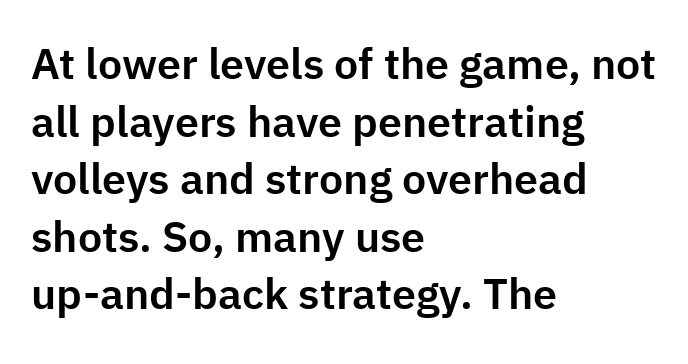
{"serif": "no", "italic": "no", "width": "normal", "stroke_contrast": "low", "x_height": "medium", "monospaced": "no", "underline": "no", "align": "left", "line_spacing": "normal", "line_spacing_ratio": 1.34, "letter_spacing": "normal", "letter_spacing_em": 0.0, "glyph_px": 43}
